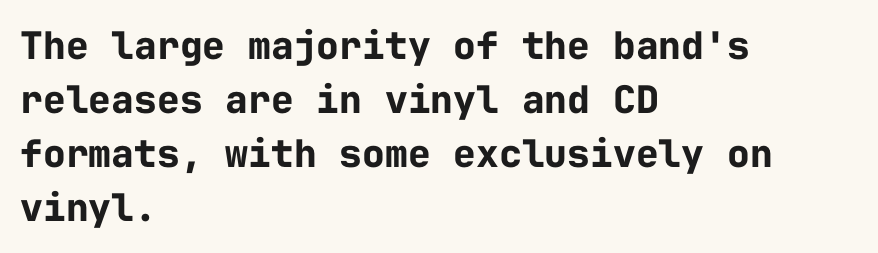
Q: Is the text bold? A: Yes.
Q: Is the text italic (slanted)? A: No, it is upright.
Q: Is the typeface a serif or a sans-serif typeface? A: Sans-serif.
Q: Is the text underlined? A: No.
Q: How is the paragraph aligned? A: Left-aligned.
Q: Is the spacing between letters normal or unusually wide? A: Normal.
Q: Is the spacing between lines tight, normal or loose? A: Normal.
Q: Width (condensed, normal, or wide)? A: Normal.
Q: Stroke contrast? A: Low.
Q: x-height? A: Medium.
Q: Monospaced? A: Yes.
